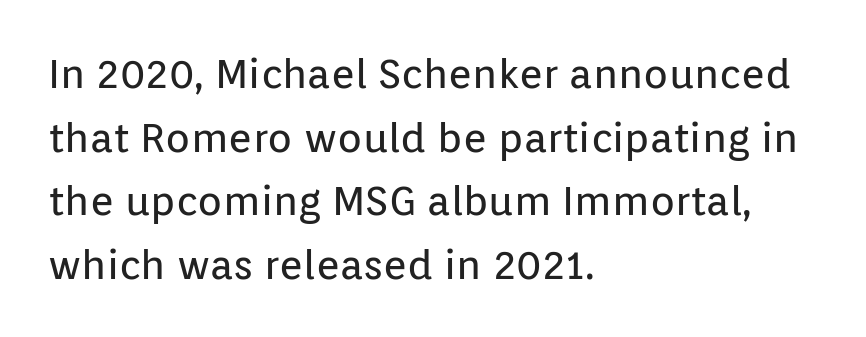
Q: Is the text bold? A: No.
Q: Is the text italic (slanted)? A: No, it is upright.
Q: Is the typeface a serif or a sans-serif typeface? A: Sans-serif.
Q: Is the text underlined? A: No.
Q: How is the paragraph aligned? A: Left-aligned.
Q: Is the spacing between letters normal or unusually wide? A: Normal.
Q: Is the spacing between lines tight, normal or loose? A: Normal.
Q: Width (condensed, normal, or wide)? A: Normal.
Q: Stroke contrast? A: Low.
Q: x-height? A: Medium.
Q: Monospaced? A: No.
